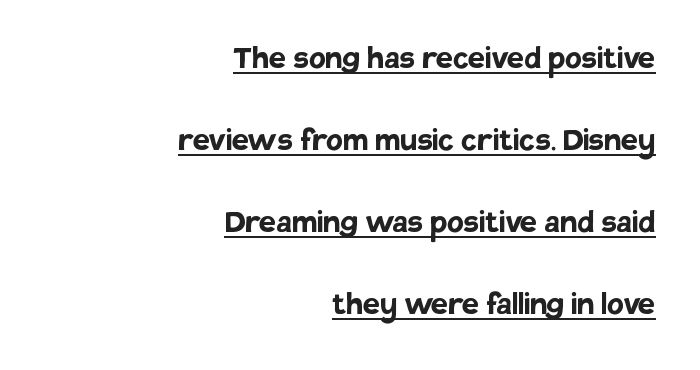
{"serif": "no", "italic": "no", "bold": "yes", "weight": "semibold", "width": "normal", "stroke_contrast": "low", "x_height": "large", "monospaced": "no", "underline": "yes", "align": "right", "line_spacing": "loose", "line_spacing_ratio": 2.16, "letter_spacing": "normal", "letter_spacing_em": 0.0, "glyph_px": 38}
